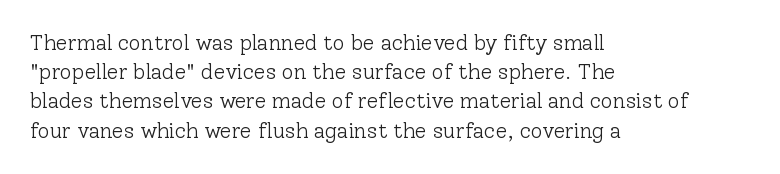
The image shows 21 px text type, upright; set left-aligned, normal line spacing (1.39x), normal letter spacing, not underlined.
